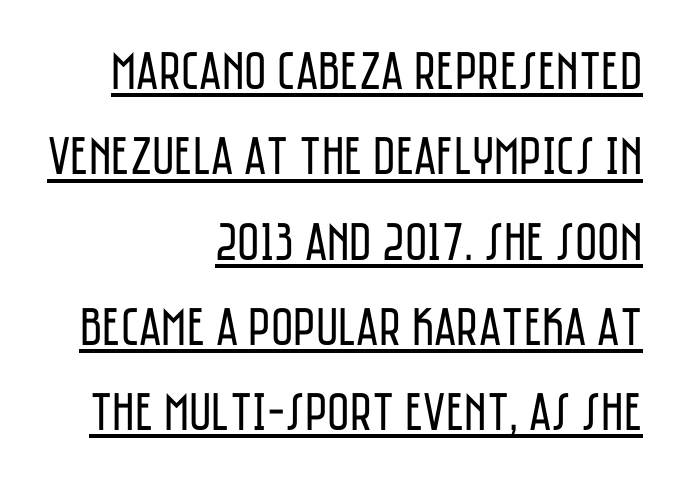
Q: Is the text bold? A: No.
Q: Is the text italic (slanted)? A: No, it is upright.
Q: Is the typeface a serif or a sans-serif typeface? A: Sans-serif.
Q: Is the text underlined? A: Yes.
Q: How is the paragraph aligned? A: Right-aligned.
Q: Is the spacing between letters normal or unusually wide? A: Normal.
Q: Is the spacing between lines tight, normal or loose? A: Normal.
Q: Width (condensed, normal, or wide)? A: Condensed.
Q: Stroke contrast? A: Low.
Q: x-height? A: Large.
Q: Monospaced? A: No.
